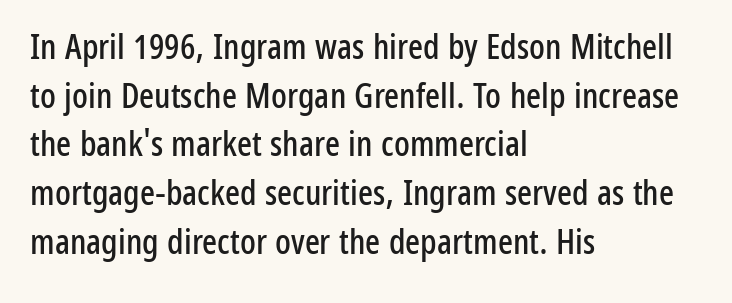
The image shows 35 px condensed sans-serif type, upright; set left-aligned, normal line spacing (1.39x), normal letter spacing, not underlined; low stroke contrast and a medium x-height.
